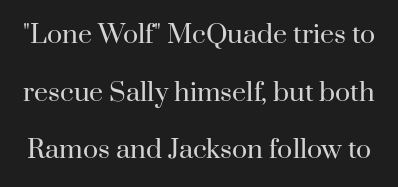
This sample trades compactness for vertical openness between lines. The strokes carry an ordinary text weight at most. Quick note: underline off. The letters stand straight up with perfectly vertical stems. You could call the tracking neutral — neither tight nor loose.
